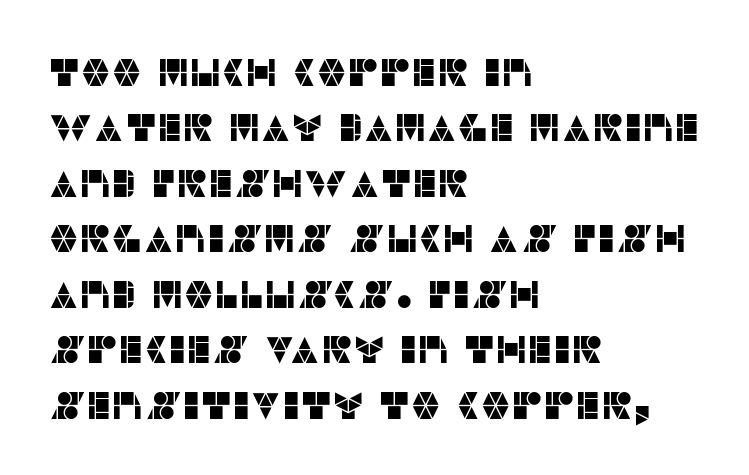
The image shows 38 px sans-serif type, upright; set left-aligned, normal line spacing (1.46x), normal letter spacing, not underlined; low stroke contrast and a large x-height.
